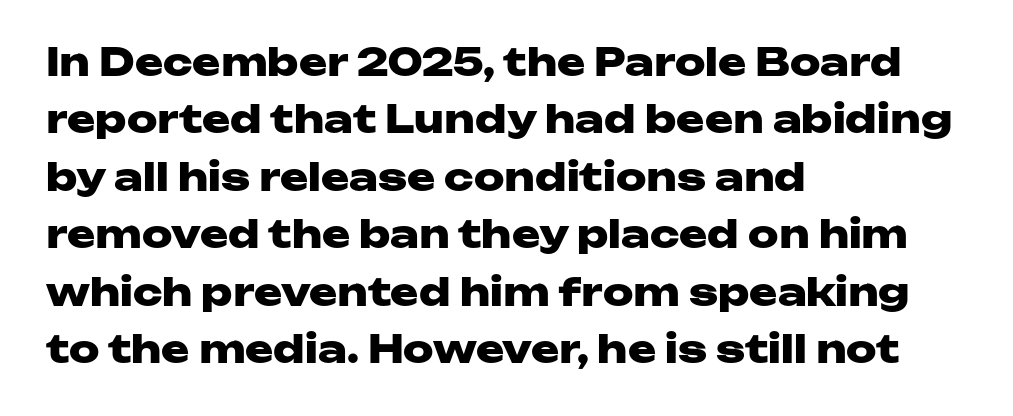
Q: Is the text bold? A: Yes.
Q: Is the text italic (slanted)? A: No, it is upright.
Q: Is the typeface a serif or a sans-serif typeface? A: Sans-serif.
Q: Is the text underlined? A: No.
Q: How is the paragraph aligned? A: Left-aligned.
Q: Is the spacing between letters normal or unusually wide? A: Normal.
Q: Is the spacing between lines tight, normal or loose? A: Normal.
Q: Width (condensed, normal, or wide)? A: Wide.
Q: Stroke contrast? A: Low.
Q: x-height? A: Medium.
Q: Monospaced? A: No.
